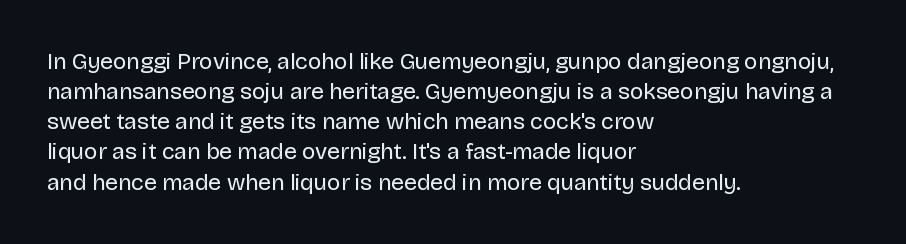
{"italic": "no", "bold": "no", "underline": "no", "align": "left", "line_spacing": "normal", "line_spacing_ratio": 1.31, "letter_spacing": "normal", "letter_spacing_em": 0.0, "glyph_px": 23}
